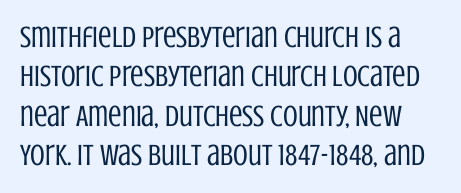
Designer's note — italics off, roman on. Honestly, there is no underline to notice here at all. This rendering leaves character spacing at its baseline value. Serifs: no, the terminals of the letterforms are clean. Each stroke keeps to a modest, everyday thickness or less.
